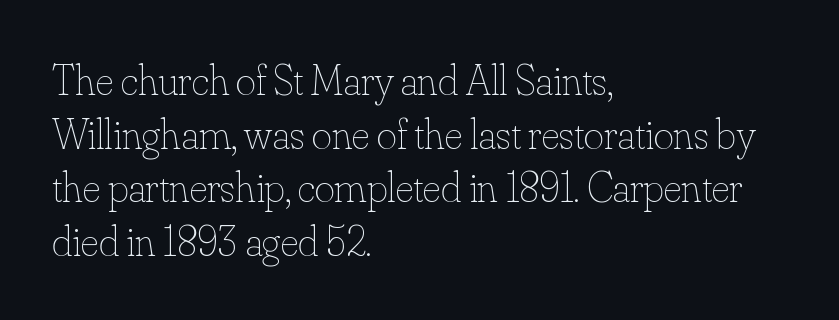
Q: Is the text bold? A: No.
Q: Is the text italic (slanted)? A: No, it is upright.
Q: Is the text underlined? A: No.
Q: How is the paragraph aligned? A: Left-aligned.
Q: Is the spacing between letters normal or unusually wide? A: Normal.
Q: Is the spacing between lines tight, normal or loose? A: Normal.
Q: Width (condensed, normal, or wide)? A: Normal.
Q: Stroke contrast? A: Low.
Q: x-height? A: Small.
Q: Monospaced? A: No.
